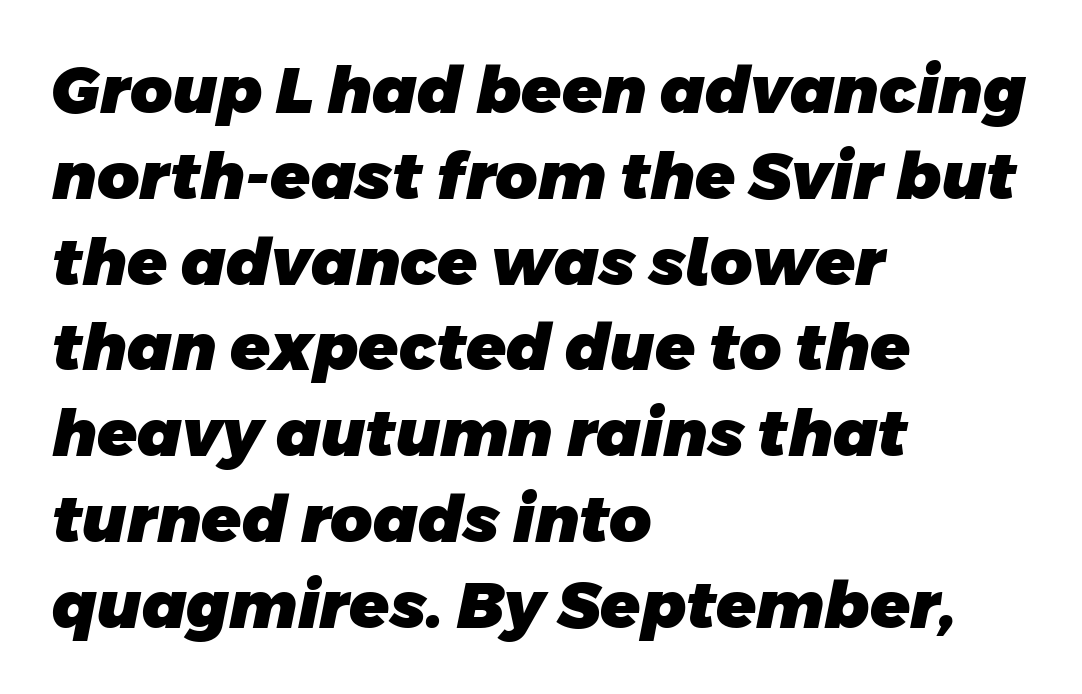
You could not count columns in this text — the font is proportionally spaced. Does the weight exceed regular? Yes, all the way to bold. The passage shown has conventional tracking throughout. Visually the block forms a straight wall on the left and a jagged coastline on the right.
